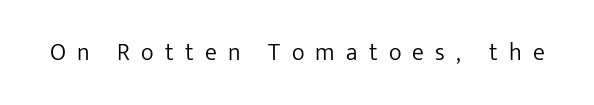
The image shows 24 px text type, upright; set unusually wide letter spacing (+0.47 em), not underlined.
